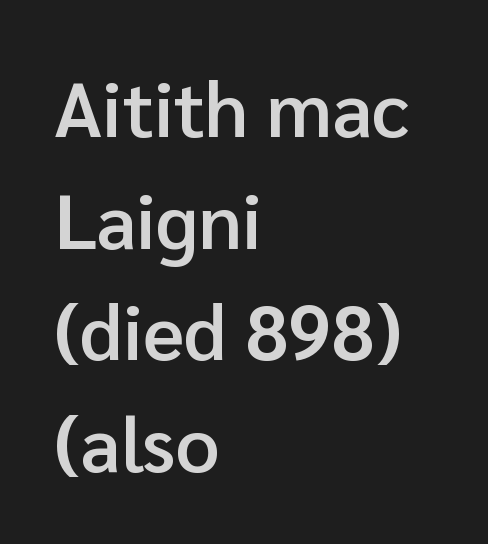
Do the letters lean? They stand straight. Horizontal bands of white between lines are of average thickness. Visually the block forms a straight wall on the left and a jagged coastline on the right. Between one letter and the next there's only the usual sliver of space. A clean baseline with only descenders dipping below it. I'd call this a sans setting — the letters go barefoot.
